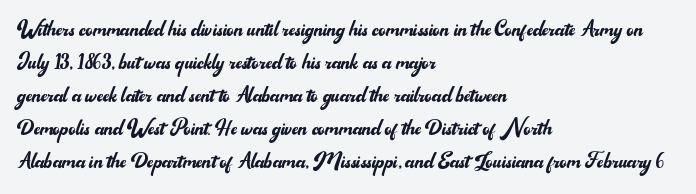
All the whitespace from short lines collects on the right. Students, note that the glyphs here touch the page at normal intervals. Weight class: somewhere from thin through regular. The foot of each line stays bare and open.
